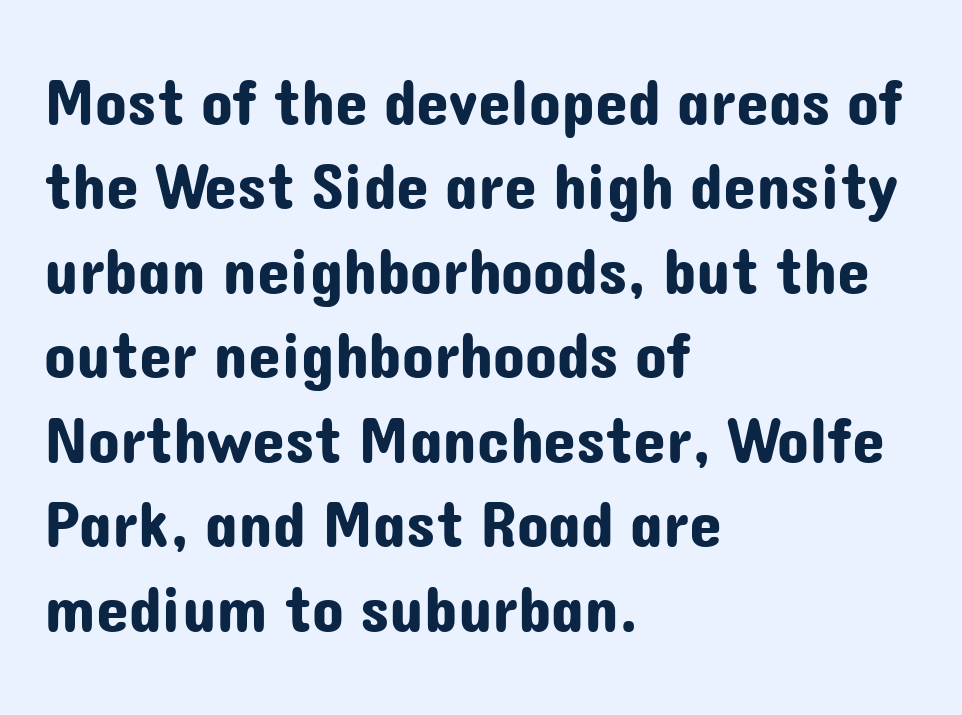
The image shows 66 px sans-serif type, upright; set left-aligned, normal line spacing (1.28x), normal letter spacing, not underlined; low stroke contrast and a medium x-height.
